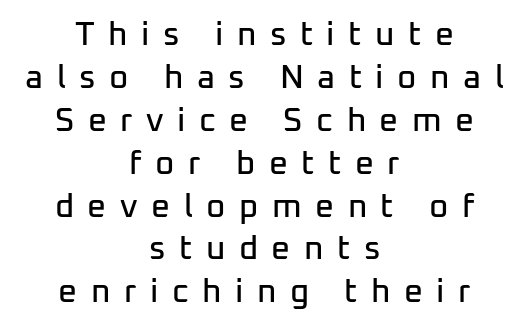
{"serif": "no", "italic": "no", "width": "normal", "stroke_contrast": "low", "x_height": "medium", "monospaced": "no", "underline": "no", "align": "center", "line_spacing": "normal", "line_spacing_ratio": 1.3, "letter_spacing": "wide", "letter_spacing_em": 0.41, "glyph_px": 33}
